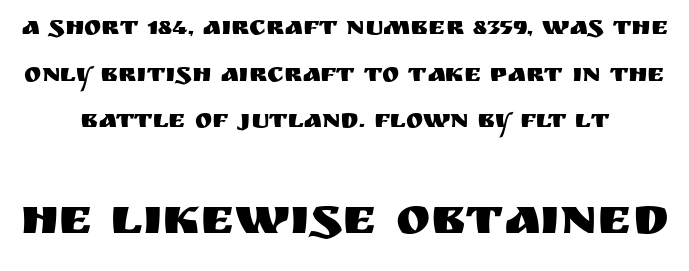
{"serif": "no", "italic": "no", "width": "normal", "stroke_contrast": "medium", "x_height": "large", "monospaced": "no", "underline": "no", "line_spacing_ratio": 1.79, "letter_spacing": "normal", "letter_spacing_em": 0.0, "larger_block": "second", "size_ratio": 2.0, "glyph_px": 52}
